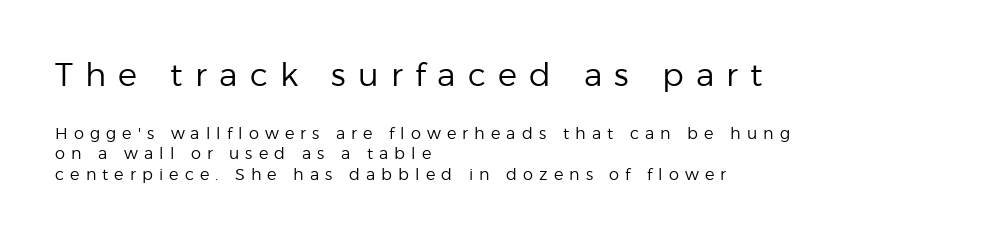
The characters display no serif detailing; their extremities are plain. The rendering uses a moderate line-height, typical for paragraphs. If you drew a line through each stem, it would be perfectly vertical. The paragraph has a hard left edge and a soft right edge. Only glyphs here, with clear space below each row.
